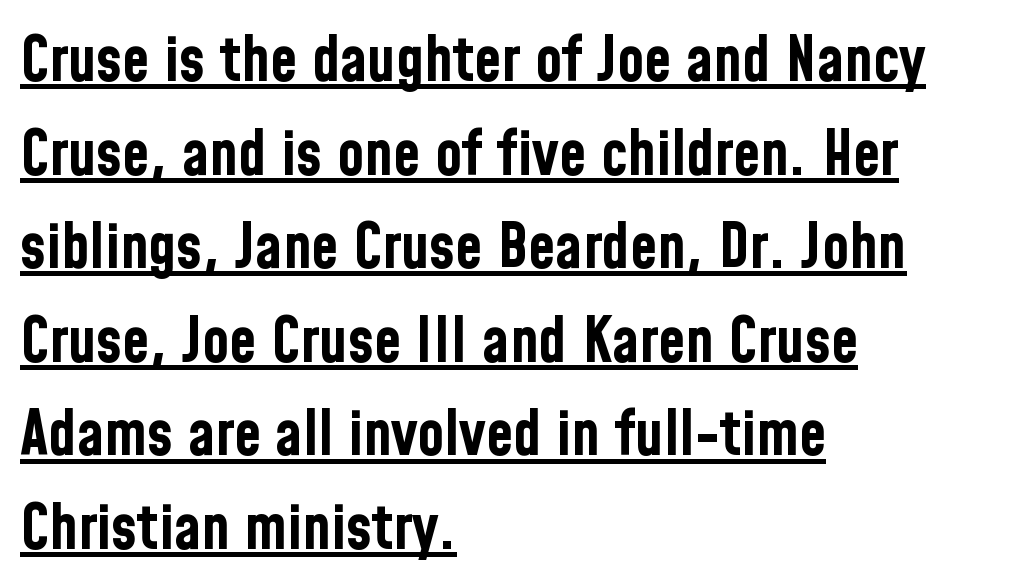
Q: Is the text bold? A: Yes.
Q: Is the text italic (slanted)? A: No, it is upright.
Q: Is the typeface a serif or a sans-serif typeface? A: Sans-serif.
Q: Is the text underlined? A: Yes.
Q: How is the paragraph aligned? A: Left-aligned.
Q: Is the spacing between letters normal or unusually wide? A: Normal.
Q: Is the spacing between lines tight, normal or loose? A: Normal.
Q: Width (condensed, normal, or wide)? A: Condensed.
Q: Stroke contrast? A: Low.
Q: x-height? A: Medium.
Q: Monospaced? A: No.
